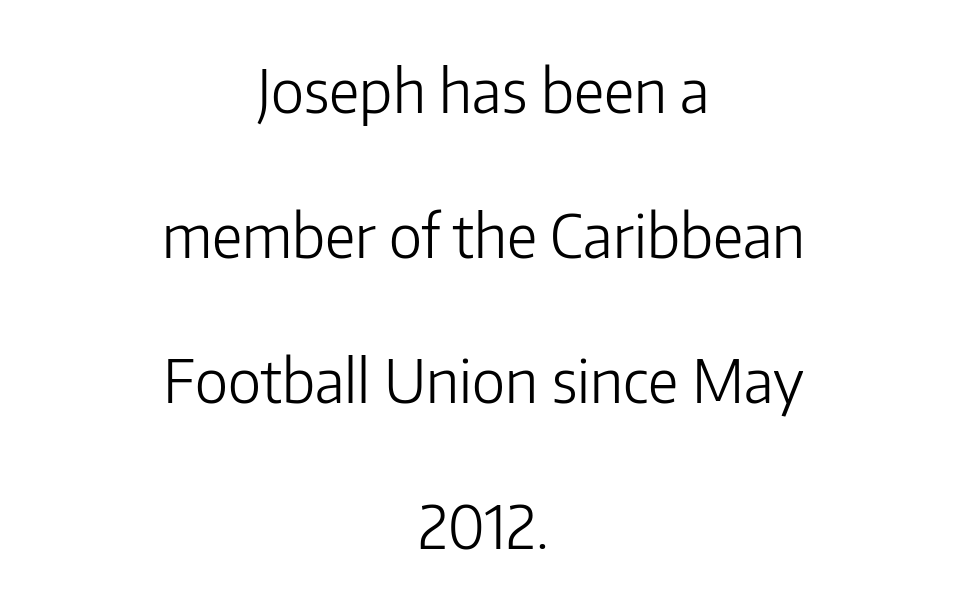
Think standard paragraph weight, or any step lighter than that. Lines of text with bare space underneath. Horizontal alignment here is central, giving a formal, balanced look. Letterform terminals end flat and unadorned throughout the passage. Unlike italic type, these characters show no tilt at all. Summary of vertical rhythm: relaxed, with wide interline spacing.
